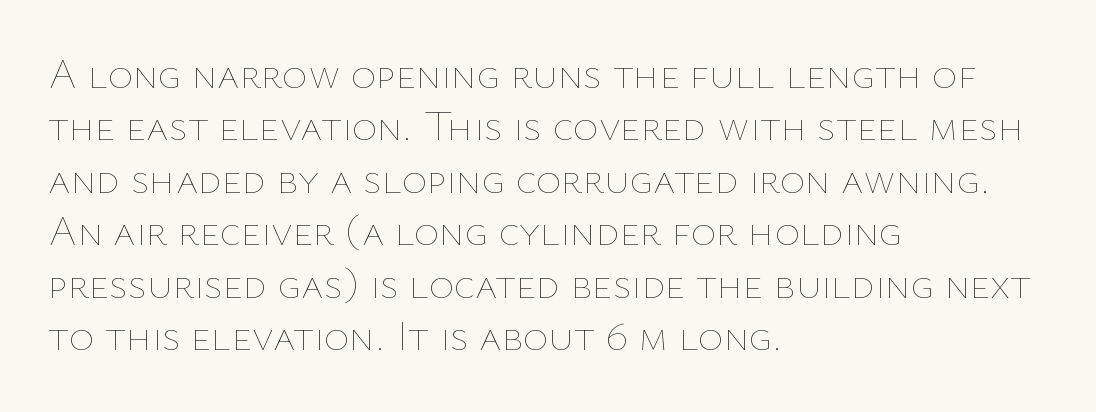
The image shows 43 px thin type, upright; set left-aligned, line spacing 1.22x, normal letter spacing, not underlined; low stroke contrast and a medium x-height.
